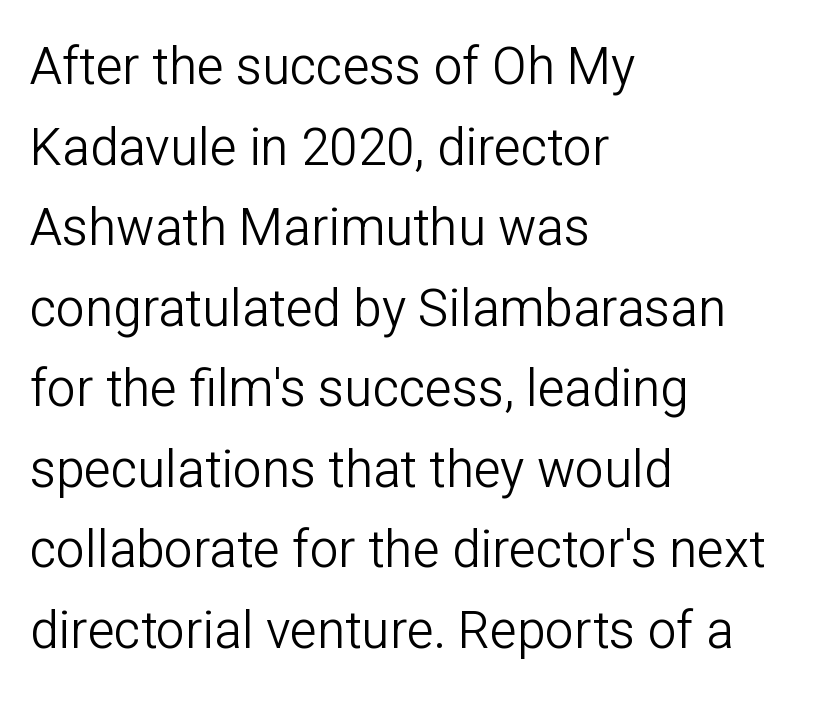
{"serif": "no", "italic": "no", "bold": "no", "weight": "light", "width": "normal", "stroke_contrast": "low", "x_height": "medium", "monospaced": "no", "underline": "no", "align": "left", "line_spacing": "normal", "line_spacing_ratio": 1.58, "letter_spacing": "normal", "letter_spacing_em": 0.0, "glyph_px": 51}
